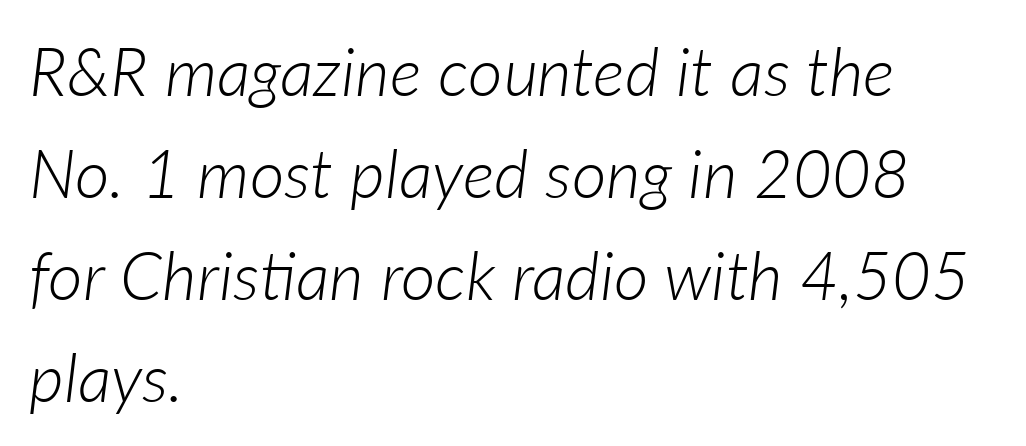
This rendering leaves character spacing at its baseline value. Weight: not bold — regular or lighter. This sample uses an oblique cut, with every glyph tilted off the vertical. Proportional: the letters do not fall into vertical columns. How would I describe the line gaps? Plain and ordinary. A classic flush-left, rag-right setting is used for this passage.
